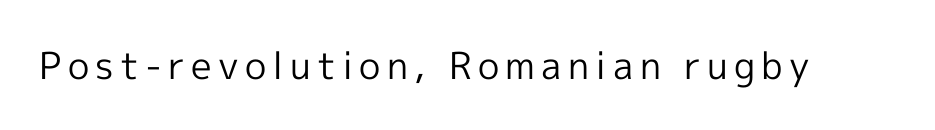
Q: Is the text bold? A: No.
Q: Is the text italic (slanted)? A: No, it is upright.
Q: Is the typeface a serif or a sans-serif typeface? A: Sans-serif.
Q: Is the text underlined? A: No.
Q: Width (condensed, normal, or wide)? A: Normal.
Q: x-height? A: Medium.
Q: Monospaced? A: No.
